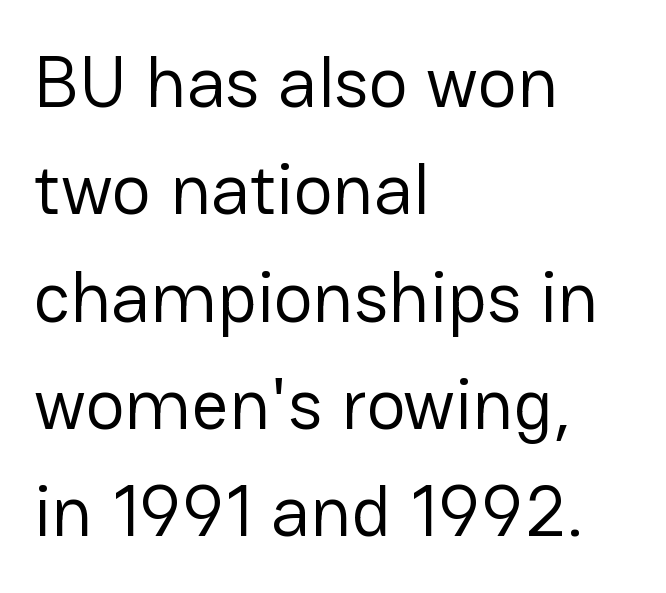
The image shows 73 px regular-weight sans-serif type, upright; set left-aligned, normal line spacing (1.47x), normal letter spacing, not underlined; low stroke contrast and a medium x-height.
